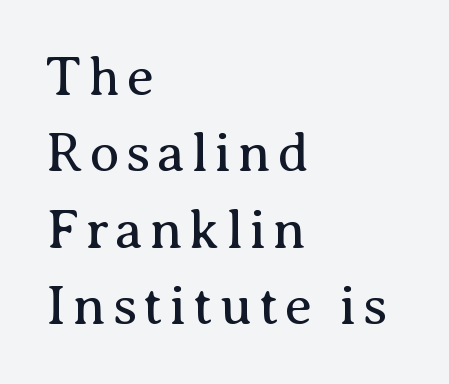
This sample has the flowing, uneven cadence of proportional lettering. This is roman type, the default non-slanted kind. Heaviness? Minimal to ordinary, like unemphasized prose. Bare-footed words on every line. The lines sit at an ordinary, default distance from one another.
